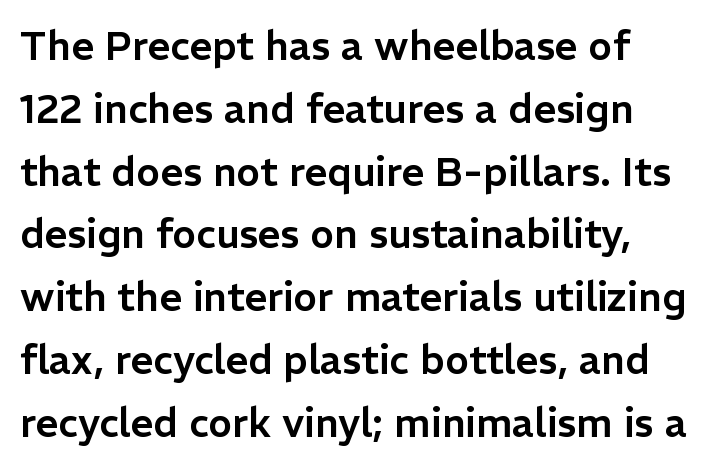
Q: Is the text italic (slanted)? A: No, it is upright.
Q: Is the typeface a serif or a sans-serif typeface? A: Sans-serif.
Q: Is the text underlined? A: No.
Q: Is the spacing between letters normal or unusually wide? A: Normal.
Q: Is the spacing between lines tight, normal or loose? A: Normal.
Q: Width (condensed, normal, or wide)? A: Normal.
Q: Stroke contrast? A: Low.
Q: x-height? A: Medium.
Q: Monospaced? A: No.
